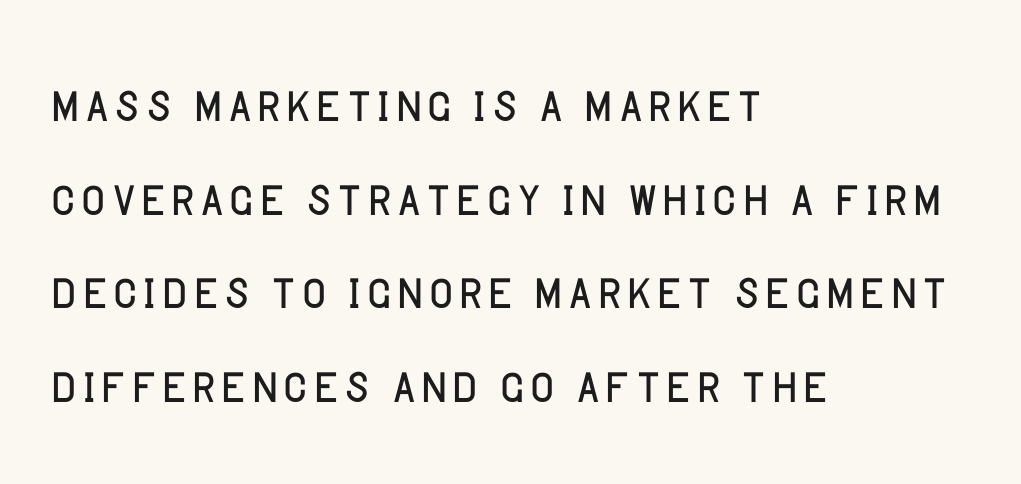
Q: Is the text bold? A: No.
Q: Is the text italic (slanted)? A: No, it is upright.
Q: Is the typeface a serif or a sans-serif typeface? A: Sans-serif.
Q: Is the text underlined? A: No.
Q: How is the paragraph aligned? A: Left-aligned.
Q: Is the spacing between letters normal or unusually wide? A: Normal.
Q: Is the spacing between lines tight, normal or loose? A: Normal.
Q: Width (condensed, normal, or wide)? A: Normal.
Q: Stroke contrast? A: Low.
Q: x-height? A: Large.
Q: Monospaced? A: No.
